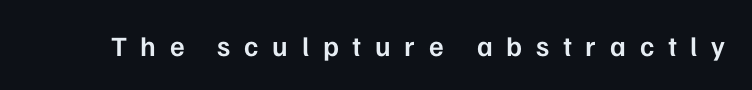
{"serif": "no", "italic": "no", "bold": "semi", "weight": "semibold", "width": "normal", "stroke_contrast": "low", "x_height": "medium", "monospaced": "no", "underline": "no", "letter_spacing": "wide", "letter_spacing_em": 0.49, "glyph_px": 28}
